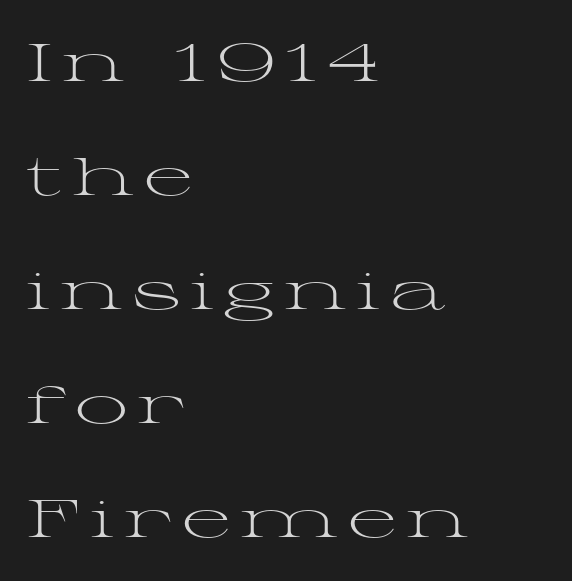
The image shows 53 px light, wide serif type, upright; set left-aligned, loose line spacing (2.15x), not underlined; medium stroke contrast and a medium x-height.
